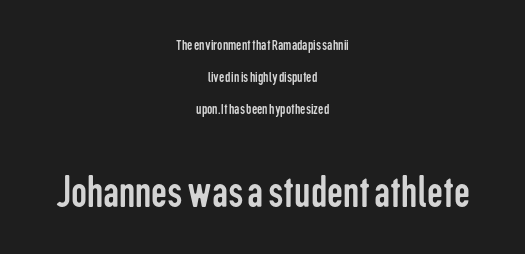
{"serif": "no", "italic": "no", "bold": "no", "weight": "regular", "width": "condensed", "stroke_contrast": "low", "x_height": "medium", "monospaced": "no", "underline": "no", "align": "center", "line_spacing": "loose", "line_spacing_ratio": 2.14, "letter_spacing": "normal", "letter_spacing_em": 0.0, "larger_block": "second", "size_ratio": 3.0, "glyph_px": 45}
